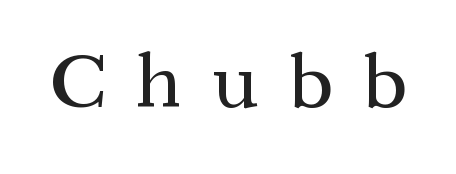
Q: Is the text italic (slanted)? A: No, it is upright.
Q: Is the typeface a serif or a sans-serif typeface? A: Serif.
Q: Is the text underlined? A: No.
Q: Is the spacing between letters normal or unusually wide? A: Unusually wide.
Q: Width (condensed, normal, or wide)? A: Normal.
Q: Stroke contrast? A: Medium.
Q: x-height? A: Medium.
Q: Monospaced? A: No.
